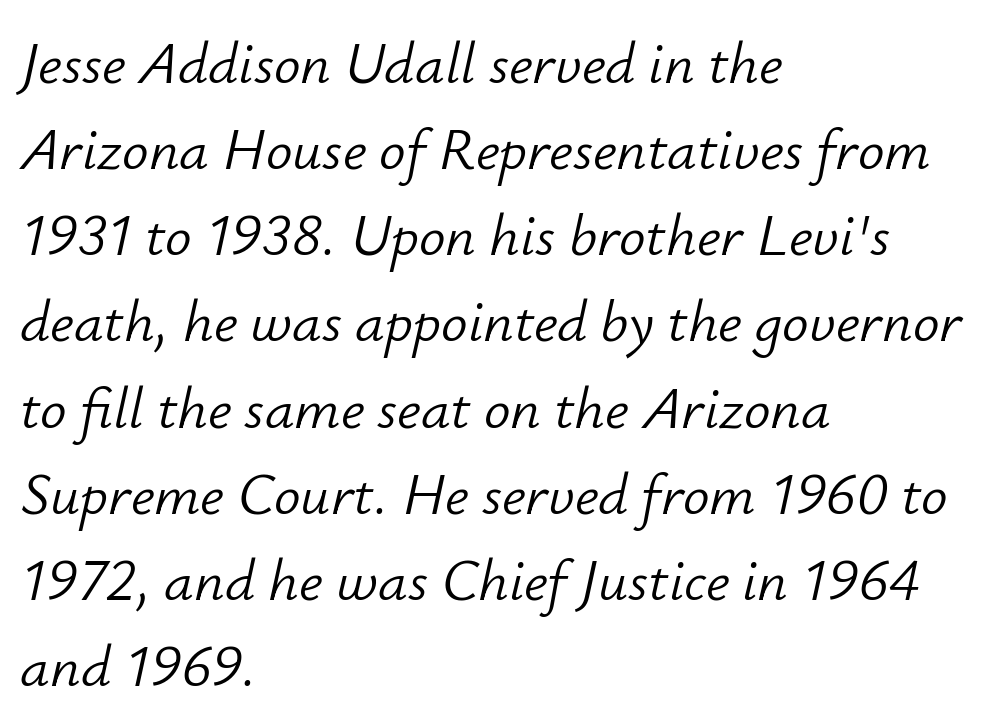
Varying glyph widths throughout — classic text-font behaviour. Is the type slanted? Yes — the strokes lean at a clear angle. Weight class: somewhere from thin through regular. Successive baselines arrive at the customary interval. These lines stack with their left ends in a neat column.
